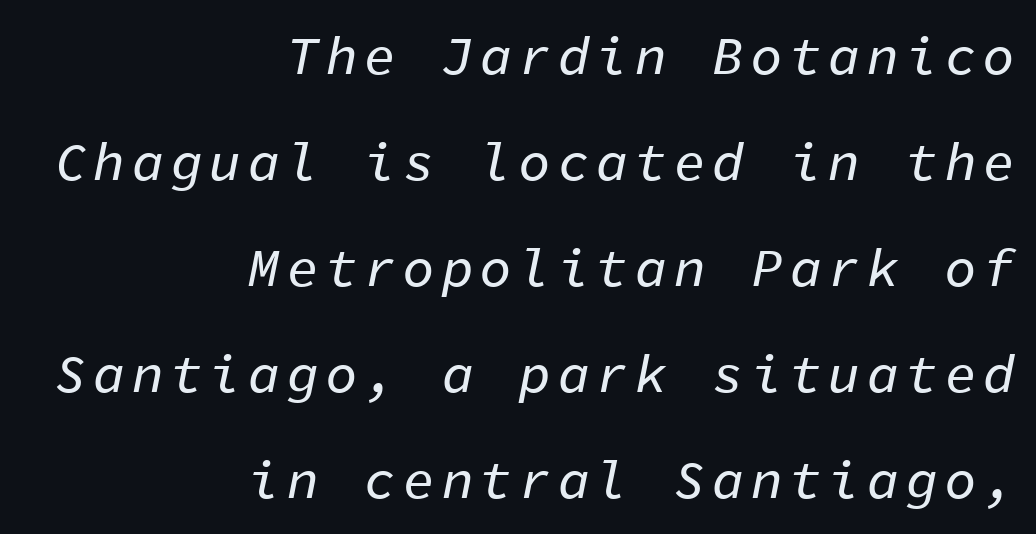
Q: Is the text italic (slanted)? A: Yes, it leans right by about 11 degrees.
Q: Is the text underlined? A: No.
Q: How is the paragraph aligned? A: Right-aligned.
Q: Is the spacing between lines tight, normal or loose? A: Loose.
Q: Width (condensed, normal, or wide)? A: Normal.
Q: Stroke contrast? A: Low.
Q: x-height? A: Medium.
Q: Monospaced? A: Yes.
